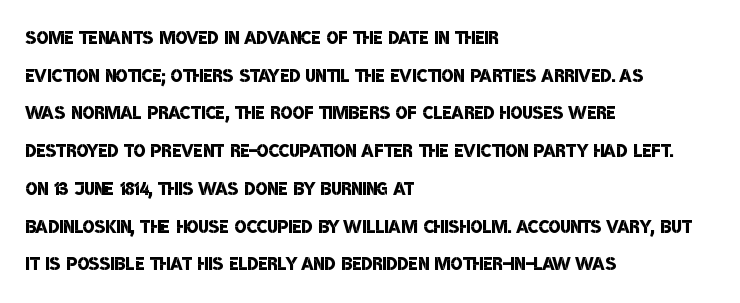
The image shows 25 px text type; set left-aligned, normal line spacing (1.51x), normal letter spacing, not underlined.
